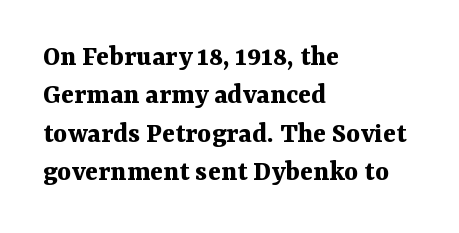
{"serif": "yes", "italic": "no", "bold": "yes", "weight": "bold", "width": "normal", "stroke_contrast": "medium", "x_height": "medium", "monospaced": "no", "underline": "no", "align": "left", "line_spacing": "normal", "line_spacing_ratio": 1.28, "letter_spacing": "normal", "letter_spacing_em": 0.0, "glyph_px": 30}
